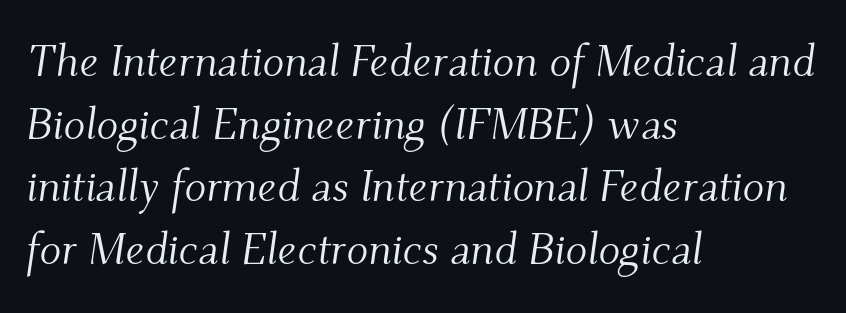
Nothing unusual about the tracking: characters are spaced as the font intends. Unmarked baselines from the first word to the last. Varying glyph widths throughout — classic text-font behaviour. Italic: yes, the glyphs are oblique. Does the type have serifs? Yes, each stem ends in a small foot. Compared with a centered layout, this one pins lines to the left instead.
